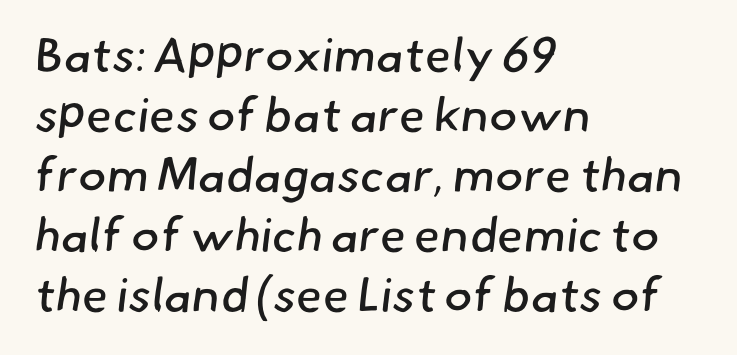
{"serif": "no", "bold": "no", "weight": "regular", "width": "normal", "stroke_contrast": "low", "x_height": "small", "monospaced": "no", "underline": "no", "align": "left", "line_spacing": "normal", "line_spacing_ratio": 1.25, "letter_spacing": "normal", "letter_spacing_em": 0.0, "glyph_px": 48}
